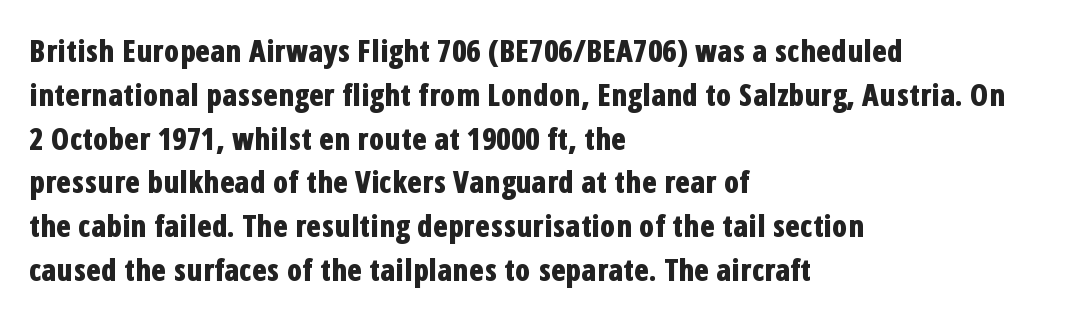
Q: Is the text bold? A: Yes.
Q: Is the text italic (slanted)? A: No, it is upright.
Q: Is the typeface a serif or a sans-serif typeface? A: Sans-serif.
Q: Is the text underlined? A: No.
Q: How is the paragraph aligned? A: Left-aligned.
Q: Is the spacing between letters normal or unusually wide? A: Normal.
Q: Is the spacing between lines tight, normal or loose? A: Normal.
Q: Width (condensed, normal, or wide)? A: Condensed.
Q: Stroke contrast? A: Low.
Q: x-height? A: Medium.
Q: Monospaced? A: No.
